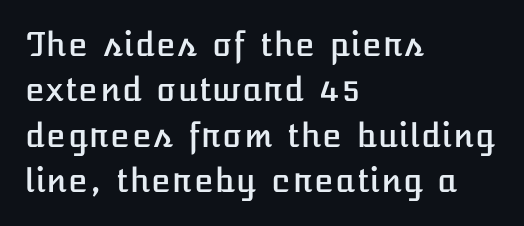
Q: Is the text italic (slanted)? A: No, it is upright.
Q: Is the text underlined? A: No.
Q: How is the paragraph aligned? A: Left-aligned.
Q: Is the spacing between letters normal or unusually wide? A: Normal.
Q: Is the spacing between lines tight, normal or loose? A: Normal.
Q: Width (condensed, normal, or wide)? A: Normal.
Q: Stroke contrast? A: Low.
Q: x-height? A: Medium.
